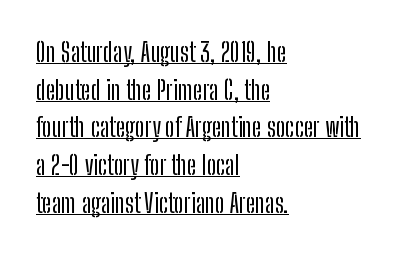
The image shows 26 px text type, upright; set left-aligned, normal line spacing (1.45x), normal letter spacing, underlined.
